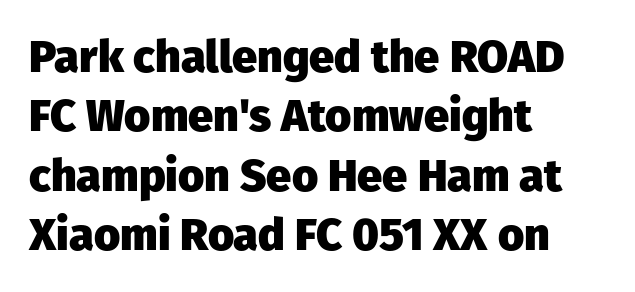
The image shows 45 px heavy sans-serif type, upright; set left-aligned, normal line spacing (1.32x), normal letter spacing, not underlined; low stroke contrast and a medium x-height.
